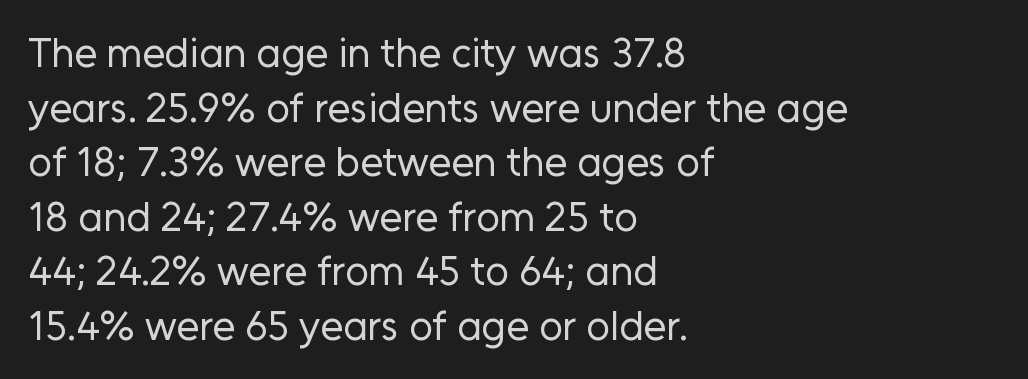
Q: Is the text bold? A: No.
Q: Is the text italic (slanted)? A: No, it is upright.
Q: Is the typeface a serif or a sans-serif typeface? A: Sans-serif.
Q: Is the text underlined? A: No.
Q: How is the paragraph aligned? A: Left-aligned.
Q: Is the spacing between letters normal or unusually wide? A: Normal.
Q: Is the spacing between lines tight, normal or loose? A: Normal.
Q: Width (condensed, normal, or wide)? A: Normal.
Q: Stroke contrast? A: Low.
Q: x-height? A: Medium.
Q: Monospaced? A: No.
